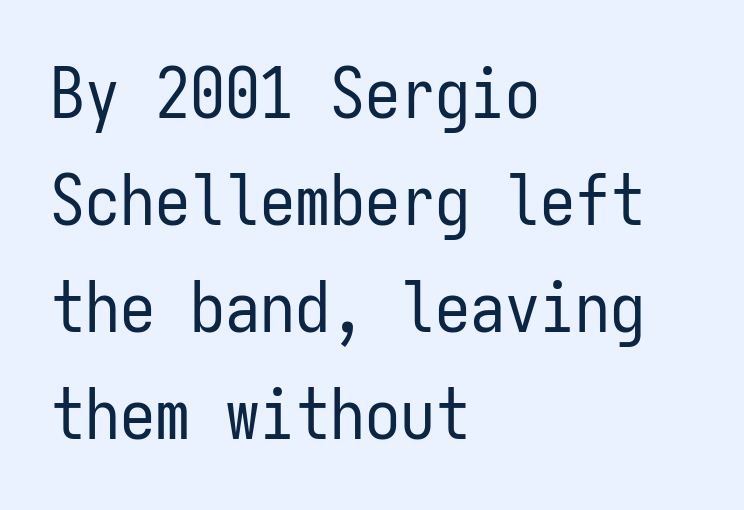
The image shows 70 px regular-weight, condensed sans-serif type, upright, monospaced; set left-aligned, normal line spacing (1.53x), normal letter spacing, not underlined; low stroke contrast and a medium x-height.
